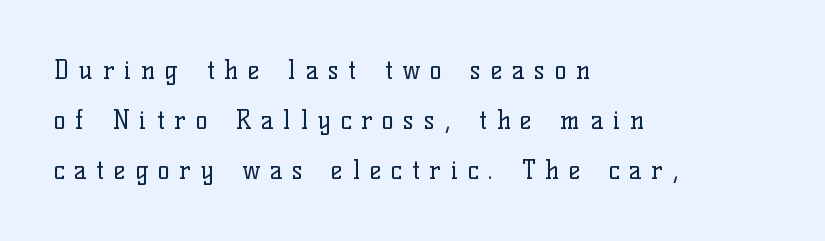
{"italic": "no", "bold": "no", "underline": "no", "align": "left", "line_spacing": "loose", "line_spacing_ratio": 2.01, "letter_spacing": "wide", "letter_spacing_em": 0.39, "glyph_px": 25}
